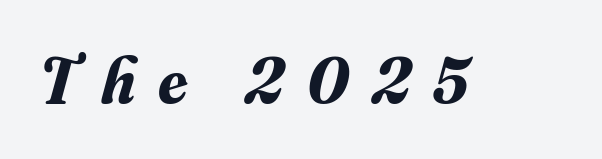
Q: Is the text bold? A: Yes.
Q: Is the text italic (slanted)? A: Yes, it leans right by about 16 degrees.
Q: Is the typeface a serif or a sans-serif typeface? A: Serif.
Q: Is the text underlined? A: No.
Q: Is the spacing between letters normal or unusually wide? A: Unusually wide.
Q: Width (condensed, normal, or wide)? A: Normal.
Q: Stroke contrast? A: Medium.
Q: x-height? A: Small.
Q: Monospaced? A: No.
